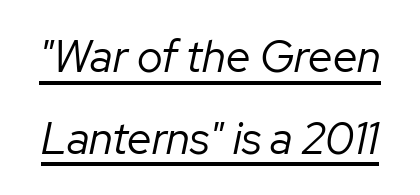
Q: Is the text bold? A: No.
Q: Is the text italic (slanted)? A: Yes, it leans right by about 12 degrees.
Q: Is the text underlined? A: Yes.
Q: Is the spacing between letters normal or unusually wide? A: Normal.
Q: Width (condensed, normal, or wide)? A: Normal.
Q: Stroke contrast? A: Low.
Q: x-height? A: Medium.
Q: Monospaced? A: No.
